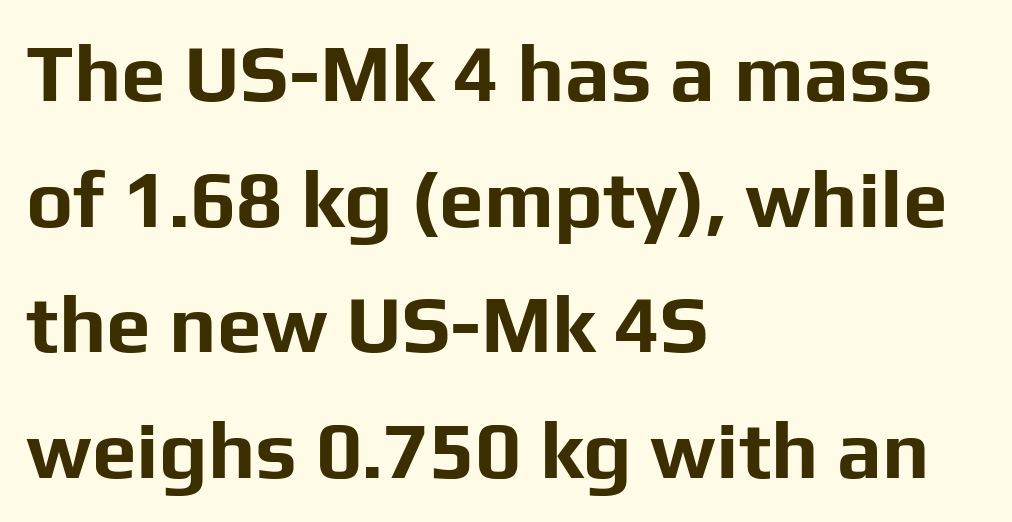
The font is running at its bold setting. The compositor pushed each line to the left boundary. This is sans-serif lettering, the kind often seen on screens and signage. Check the space under the baseline: it is left empty. Normally led — the rows are evenly, conventionally spaced. Tracking here is standard; glyphs follow each other at the usual distance.
